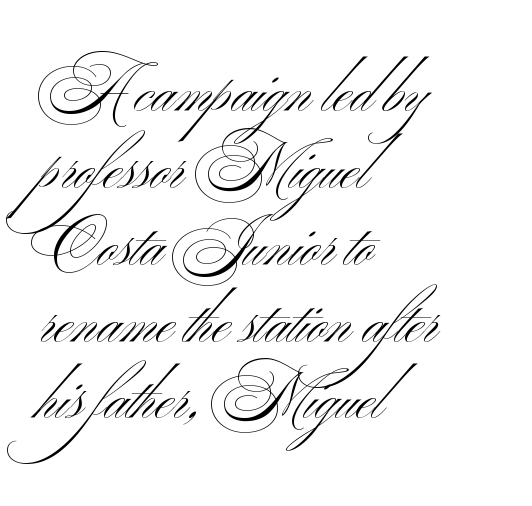
{"serif": "no", "bold": "no", "weight": "light", "width": "wide", "stroke_contrast": "medium", "x_height": "small", "monospaced": "no", "underline": "no", "align": "left", "line_spacing": "normal", "line_spacing_ratio": 1.26, "letter_spacing": "normal", "letter_spacing_em": 0.0, "glyph_px": 61}
